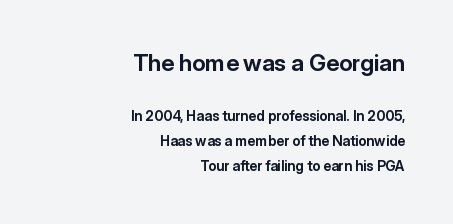
Q: Is the text bold? A: Yes.
Q: Is the text italic (slanted)? A: No, it is upright.
Q: Is the text underlined? A: No.
Q: How is the paragraph aligned? A: Right-aligned.
Q: Is the spacing between letters normal or unusually wide? A: Normal.
Q: Which block of text is set in a larger size, the first (top) or the second (bottom)? A: The first (top) one.
